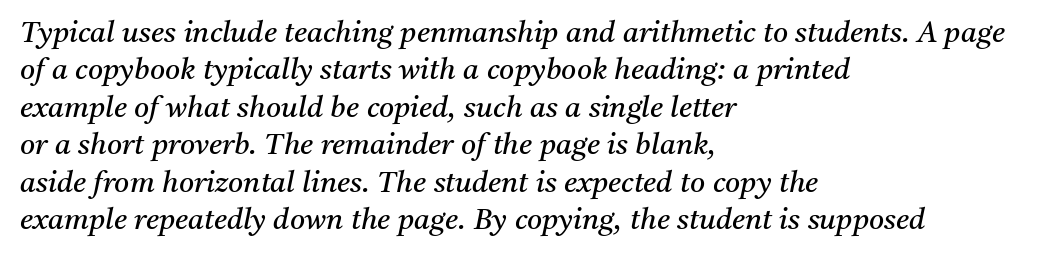
Q: Is the text bold? A: No.
Q: Is the text italic (slanted)? A: Yes, it leans right by about 11 degrees.
Q: Is the typeface a serif or a sans-serif typeface? A: Serif.
Q: Is the text underlined? A: No.
Q: How is the paragraph aligned? A: Left-aligned.
Q: Is the spacing between letters normal or unusually wide? A: Normal.
Q: Is the spacing between lines tight, normal or loose? A: Normal.
Q: Width (condensed, normal, or wide)? A: Normal.
Q: Stroke contrast? A: Medium.
Q: x-height? A: Medium.
Q: Monospaced? A: No.
